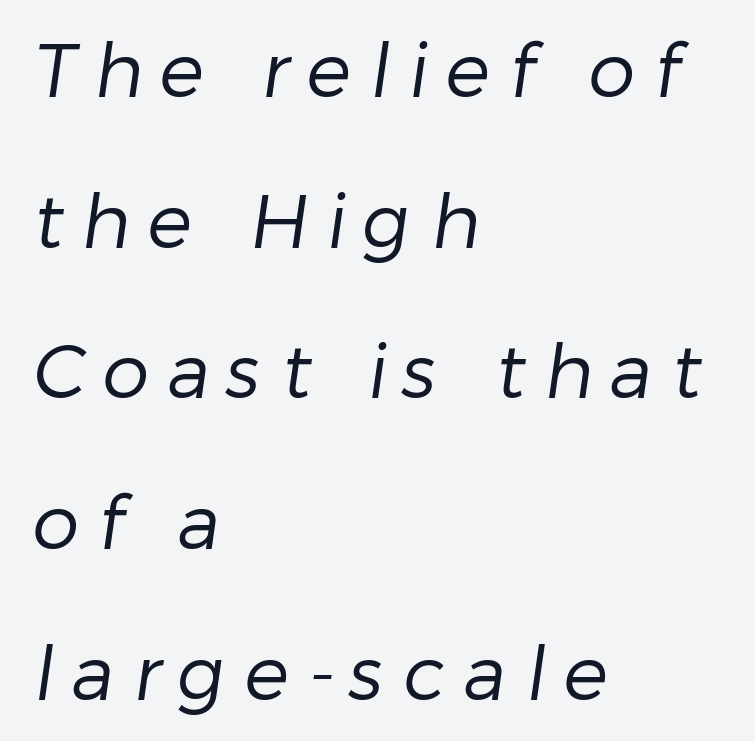
Q: Is the text bold? A: No.
Q: Is the typeface a serif or a sans-serif typeface? A: Sans-serif.
Q: Is the text underlined? A: No.
Q: How is the paragraph aligned? A: Left-aligned.
Q: Is the spacing between letters normal or unusually wide? A: Unusually wide.
Q: Is the spacing between lines tight, normal or loose? A: Loose.
Q: Width (condensed, normal, or wide)? A: Normal.
Q: Stroke contrast? A: Low.
Q: x-height? A: Medium.
Q: Monospaced? A: No.
